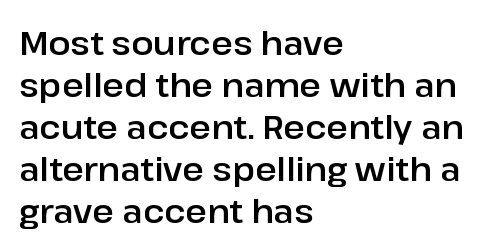
The image shows 33 px sans-serif type, upright; set left-aligned, normal line spacing (1.27x), normal letter spacing, not underlined; low stroke contrast and a medium x-height.
